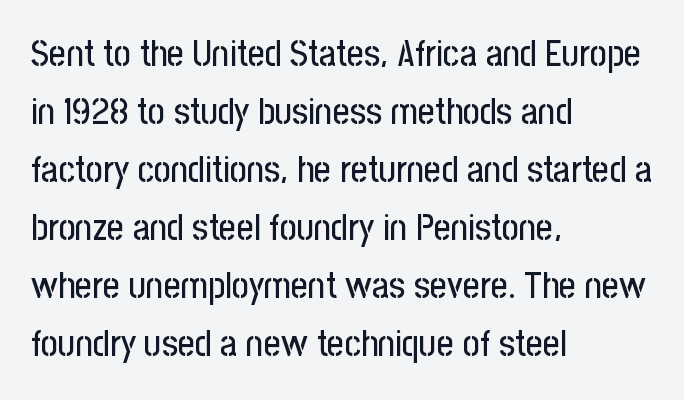
{"serif": "no", "italic": "no", "width": "condensed", "stroke_contrast": "low", "x_height": "medium", "monospaced": "no", "underline": "no", "align": "left", "line_spacing": "normal", "line_spacing_ratio": 1.57, "letter_spacing": "normal", "letter_spacing_em": 0.0, "glyph_px": 37}
